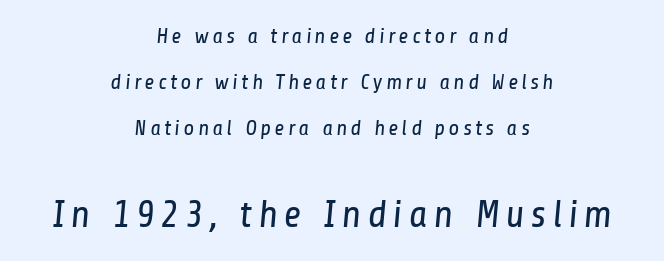
The image shows 39 px regular-weight, condensed sans-serif type; set centered, loose line spacing (2.09x), not underlined; the second (bottom) block is 1.77x larger; low stroke contrast and a medium x-height.
